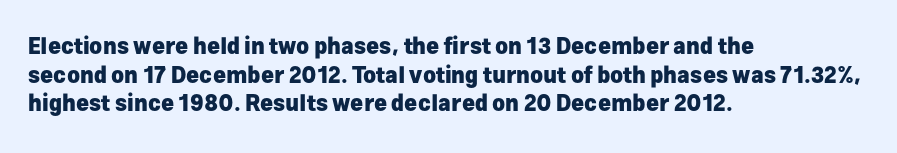
{"italic": "no", "bold": "yes", "underline": "no", "align": "left", "line_spacing": "normal", "line_spacing_ratio": 1.3, "letter_spacing": "normal", "letter_spacing_em": 0.0, "glyph_px": 22}
